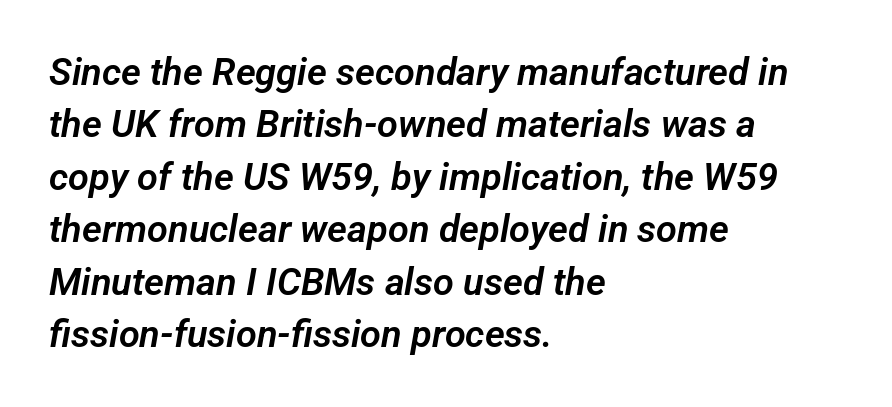
{"serif": "no", "width": "normal", "stroke_contrast": "low", "x_height": "medium", "monospaced": "no", "underline": "no", "align": "left", "line_spacing": "normal", "line_spacing_ratio": 1.38, "letter_spacing": "normal", "letter_spacing_em": 0.0, "glyph_px": 38}
